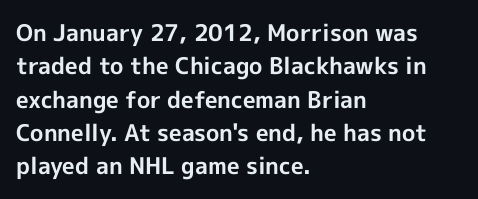
Q: Is the text bold? A: Yes.
Q: Is the text italic (slanted)? A: No, it is upright.
Q: Is the text underlined? A: No.
Q: How is the paragraph aligned? A: Left-aligned.
Q: Is the spacing between letters normal or unusually wide? A: Normal.
Q: Is the spacing between lines tight, normal or loose? A: Normal.
